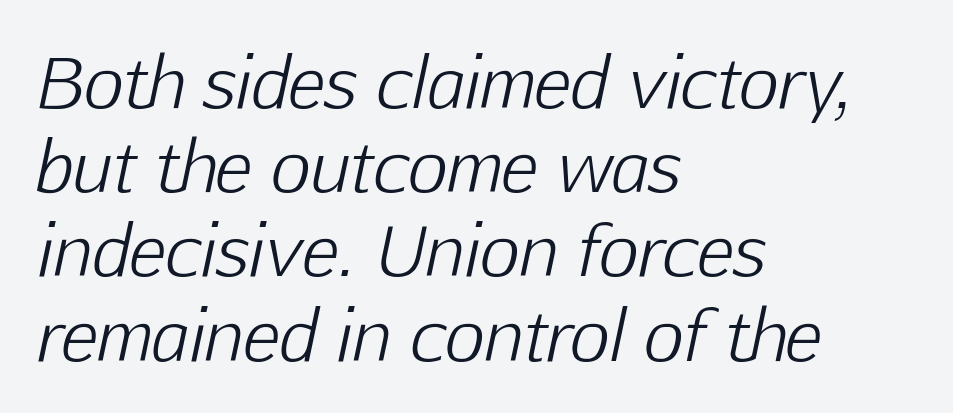
Q: Is the text bold? A: No.
Q: Is the text italic (slanted)? A: Yes, it leans right by about 12 degrees.
Q: Is the text underlined? A: No.
Q: How is the paragraph aligned? A: Left-aligned.
Q: Is the spacing between letters normal or unusually wide? A: Normal.
Q: Width (condensed, normal, or wide)? A: Normal.
Q: Stroke contrast? A: Low.
Q: x-height? A: Medium.
Q: Monospaced? A: No.
